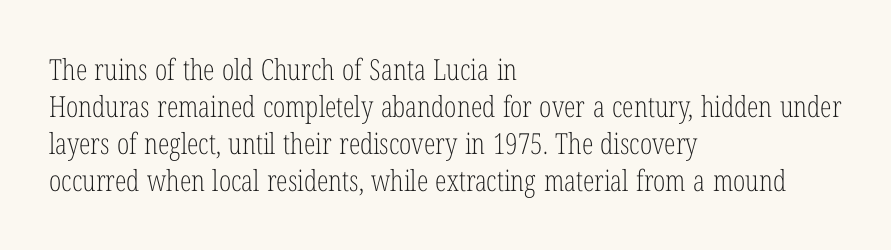
{"serif": "yes", "italic": "no", "bold": "no", "weight": "light", "width": "condensed", "stroke_contrast": "low", "x_height": "medium", "monospaced": "no", "underline": "no", "align": "left", "line_spacing": "normal", "line_spacing_ratio": 1.28, "letter_spacing": "normal", "letter_spacing_em": 0.0, "glyph_px": 29}
